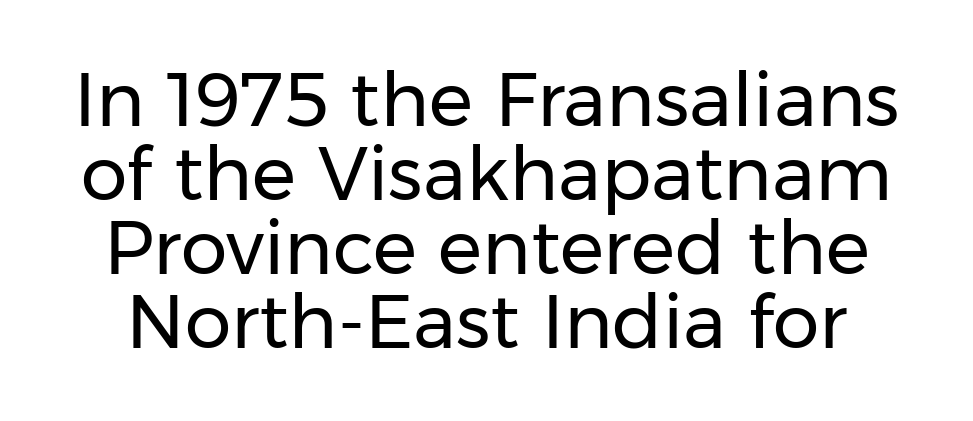
The string is rendered with underlining switched off. This sample has the flowing, uneven cadence of proportional lettering. The cut favours lightness, reaching ordinary text weight at its darkest. The letters carry no serifs — their stems end cleanly without finishing strokes.
